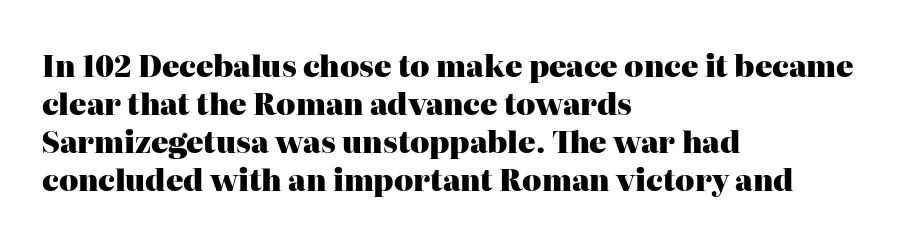
Rows of type keep a routine distance in the vertical direction. Old-style or modern, the face here clearly has serifs. Tall strokes in this sample are plumb rather than angled. The words here are not underlined.
